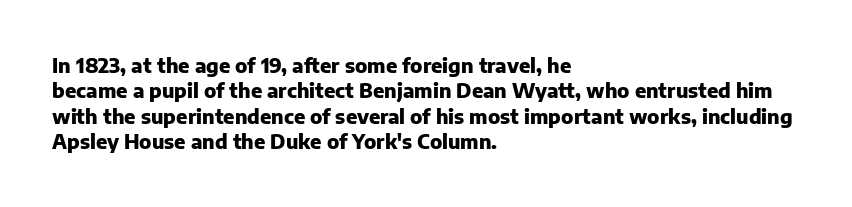
{"italic": "no", "bold": "yes", "underline": "no", "align": "left", "line_spacing": "normal", "line_spacing_ratio": 1.27, "letter_spacing": "normal", "letter_spacing_em": 0.0, "glyph_px": 20}
